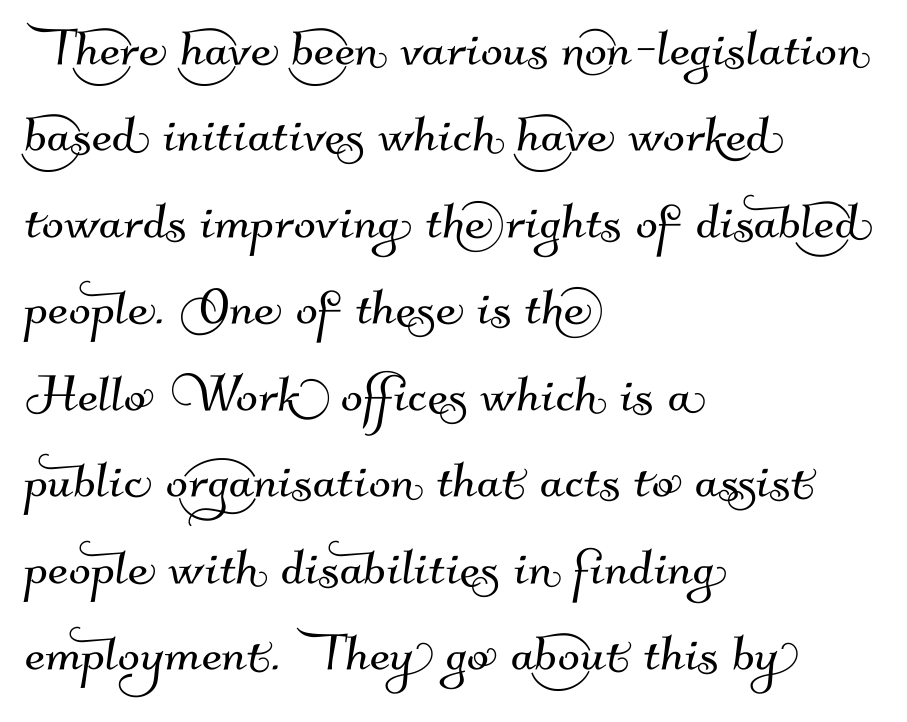
Q: Is the typeface a serif or a sans-serif typeface? A: Sans-serif.
Q: Is the text underlined? A: No.
Q: How is the paragraph aligned? A: Left-aligned.
Q: Is the spacing between letters normal or unusually wide? A: Normal.
Q: Is the spacing between lines tight, normal or loose? A: Normal.
Q: Width (condensed, normal, or wide)? A: Normal.
Q: Stroke contrast? A: Medium.
Q: x-height? A: Small.
Q: Monospaced? A: No.
